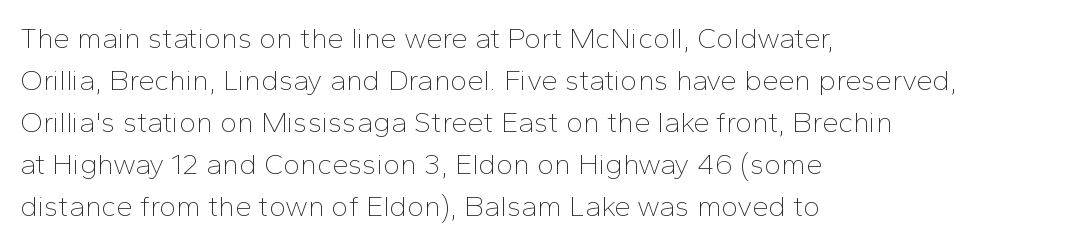
{"serif": "no", "italic": "no", "bold": "no", "weight": "thin", "width": "normal", "stroke_contrast": "low", "x_height": "medium", "monospaced": "no", "underline": "no", "align": "left", "line_spacing": "normal", "line_spacing_ratio": 1.45, "letter_spacing": "normal", "letter_spacing_em": 0.0, "glyph_px": 29}
